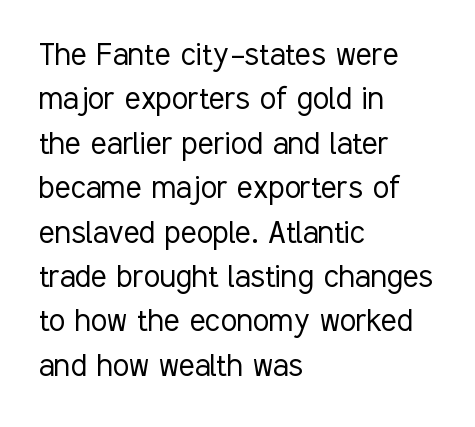
The image shows 37 px light, condensed sans-serif type, upright; set left-aligned, line spacing 1.2x, normal letter spacing, not underlined; low stroke contrast and a medium x-height.
